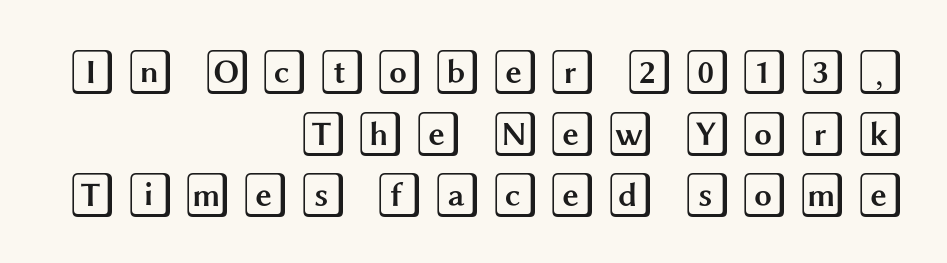
Q: Is the text italic (slanted)? A: No, it is upright.
Q: Is the text underlined? A: No.
Q: How is the paragraph aligned? A: Right-aligned.
Q: Is the spacing between lines tight, normal or loose? A: Normal.
Q: Width (condensed, normal, or wide)? A: Wide.
Q: x-height? A: Large.
